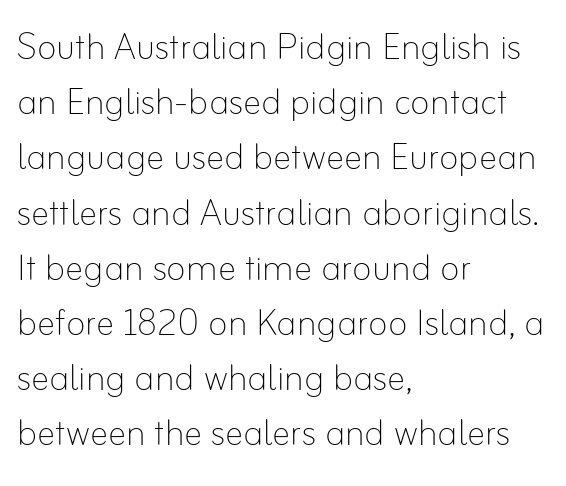
The image shows 46 px thin type, upright; set left-aligned, line spacing 1.2x, normal letter spacing, not underlined; low stroke contrast and a small x-height.
